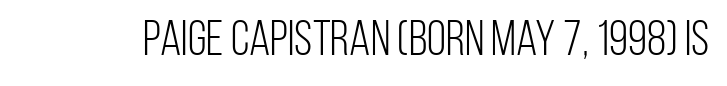
The image shows 49 px light, condensed sans-serif type, upright; set normal letter spacing, not underlined; low stroke contrast and a large x-height.
